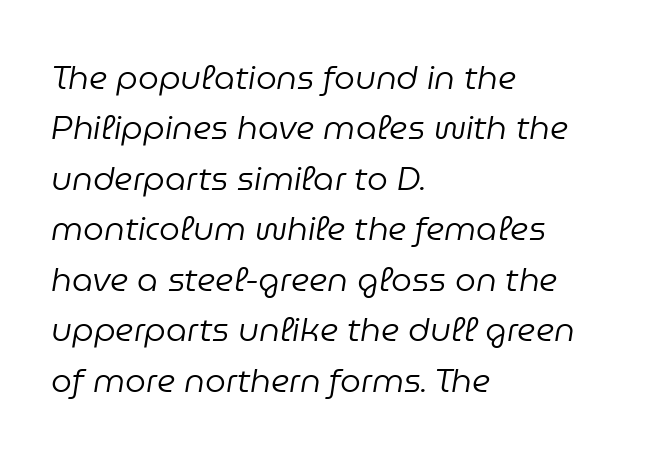
The paragraph shown leans on its left margin. You can tell it's italic because the verticals aren't actually vertical. Stem width sits at or under what a default text font uses. Clear beneath every line of the passage. The line-height multiplier appears to be the usual default.
